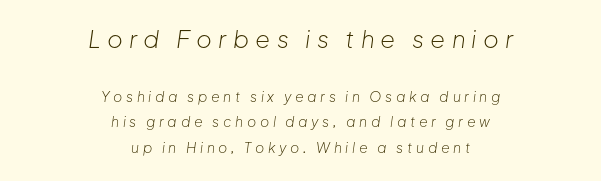
{"italic": "yes", "lean": "right", "slant_degrees": 8, "bold": "no", "underline": "no", "align": "center", "line_spacing_ratio": 1.85, "letter_spacing": "wide", "letter_spacing_em": 0.26, "larger_block": "first", "size_ratio": 1.71, "glyph_px": 24}
